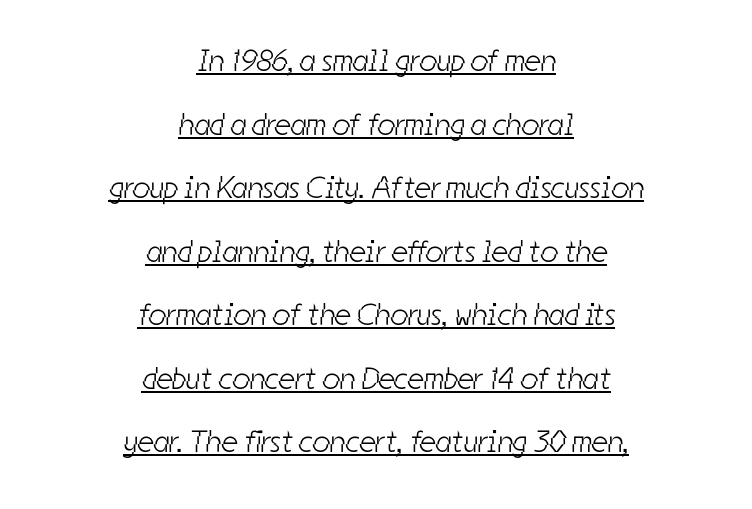
Q: Is the text bold? A: No.
Q: Is the typeface a serif or a sans-serif typeface? A: Sans-serif.
Q: Is the text underlined? A: Yes.
Q: How is the paragraph aligned? A: Centered.
Q: Is the spacing between letters normal or unusually wide? A: Normal.
Q: Is the spacing between lines tight, normal or loose? A: Loose.
Q: Width (condensed, normal, or wide)? A: Condensed.
Q: Stroke contrast? A: Low.
Q: x-height? A: Medium.
Q: Monospaced? A: No.
